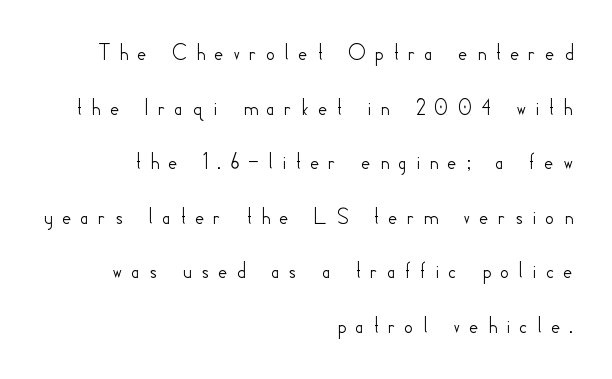
The image shows 23 px text type, upright; set right-aligned, loose line spacing (2.37x), unusually wide letter spacing (+0.38 em), not underlined.
